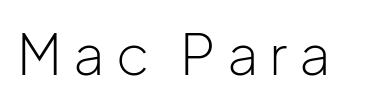
The image shows 55 px light sans-serif type, upright; set unusually wide letter spacing (+0.2 em), not underlined; low stroke contrast and a medium x-height.
